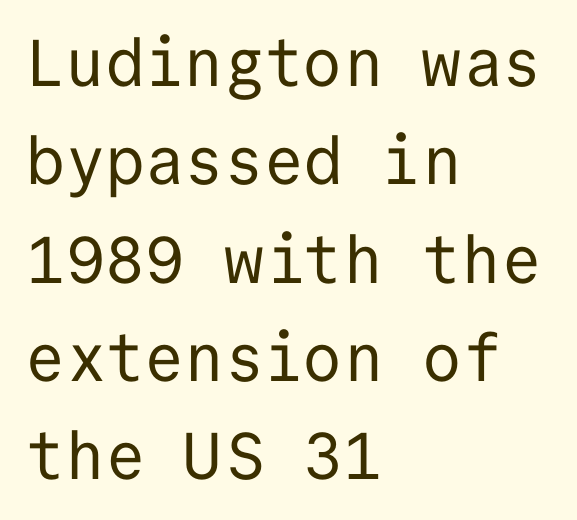
Students, observe: this is what conventionally led text looks like. The letters sit at their default tracking, neither squeezed nor spread. Think standard paragraph weight, or any step lighter than that. Underlining? Definitely not there.
